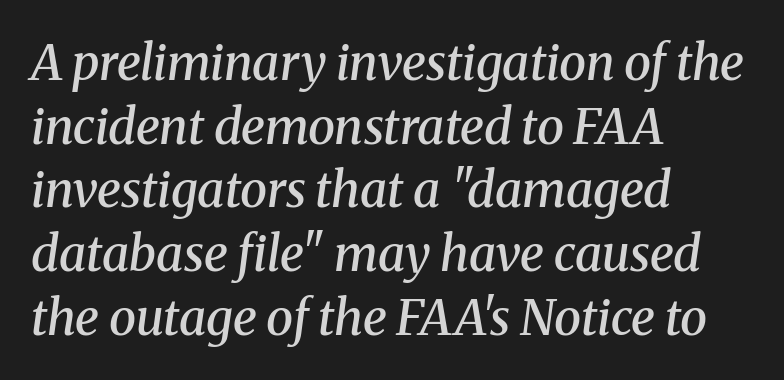
The image shows 49 px semibold serif type, italic (leaning right); set left-aligned, normal line spacing (1.3x), normal letter spacing, not underlined; medium stroke contrast and a medium x-height.
